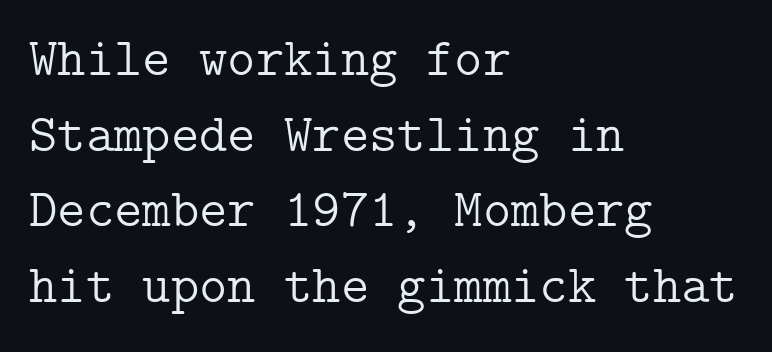
Q: Is the text bold? A: No.
Q: Is the text italic (slanted)? A: No, it is upright.
Q: Is the typeface a serif or a sans-serif typeface? A: Serif.
Q: Is the text underlined? A: No.
Q: How is the paragraph aligned? A: Left-aligned.
Q: Is the spacing between letters normal or unusually wide? A: Normal.
Q: Is the spacing between lines tight, normal or loose? A: Normal.
Q: Width (condensed, normal, or wide)? A: Normal.
Q: Stroke contrast? A: Low.
Q: x-height? A: Medium.
